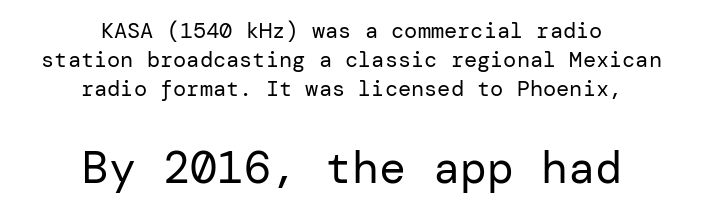
Q: Is the text bold? A: No.
Q: Is the text italic (slanted)? A: No, it is upright.
Q: Is the typeface a serif or a sans-serif typeface? A: Sans-serif.
Q: Is the text underlined? A: No.
Q: How is the paragraph aligned? A: Centered.
Q: Is the spacing between letters normal or unusually wide? A: Normal.
Q: Is the spacing between lines tight, normal or loose? A: Normal.
Q: Which block of text is set in a larger size, the first (top) or the second (bottom)? A: The second (bottom) one.
Q: Width (condensed, normal, or wide)? A: Normal.
Q: Stroke contrast? A: Low.
Q: x-height? A: Medium.
